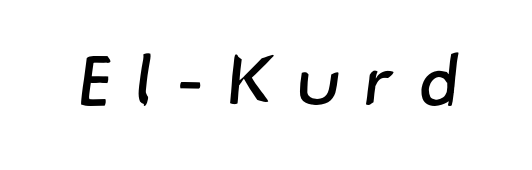
{"serif": "no", "bold": "no", "weight": "regular", "width": "normal", "stroke_contrast": "low", "x_height": "small", "monospaced": "no", "underline": "no", "letter_spacing": "wide", "letter_spacing_em": 0.31, "glyph_px": 71}
